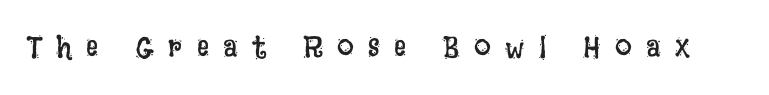
Q: Is the text bold? A: No.
Q: Is the text italic (slanted)? A: No, it is upright.
Q: Is the text underlined? A: No.
Q: Is the spacing between letters normal or unusually wide? A: Unusually wide.
Q: Width (condensed, normal, or wide)? A: Condensed.
Q: Stroke contrast? A: Low.
Q: x-height? A: Large.
Q: Monospaced? A: No.
